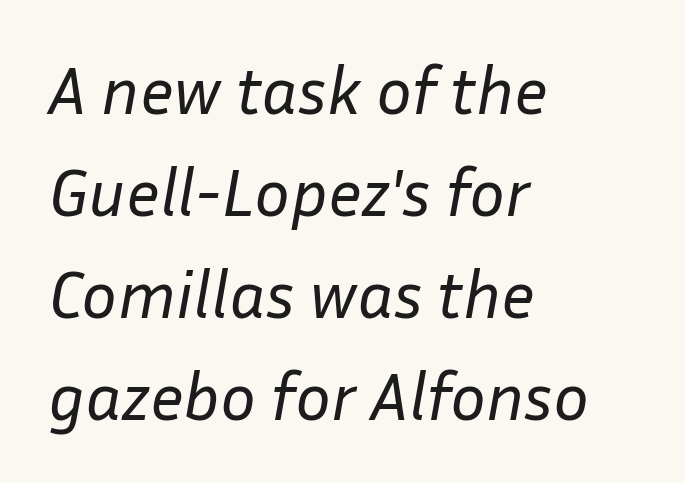
The image shows 67 px regular-weight type, italic (leaning right); set left-aligned, normal line spacing (1.52x), normal letter spacing, not underlined; low stroke contrast and a medium x-height.
